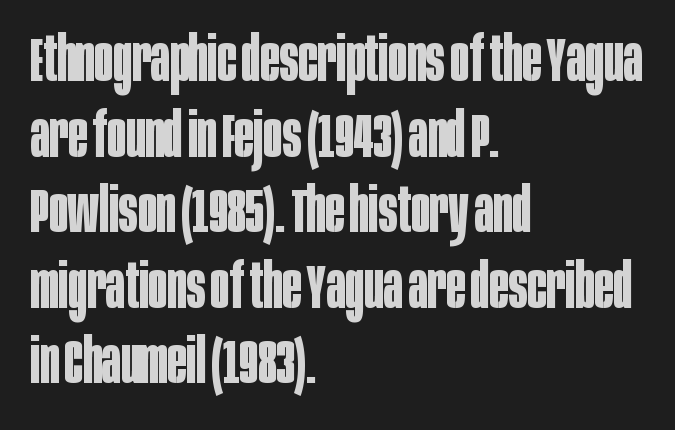
The image shows 63 px bold, condensed sans-serif type, upright; set left-aligned, line spacing 1.2x, normal letter spacing, not underlined; low stroke contrast and a large x-height.
